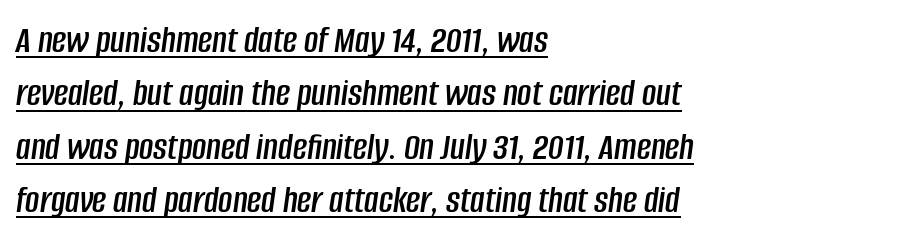
The image shows 39 px condensed type, italic (leaning right); set left-aligned, normal line spacing (1.37x), normal letter spacing, underlined; low stroke contrast and a large x-height.
